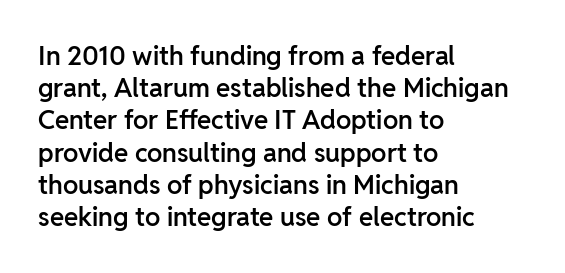
Q: Is the text bold? A: Semi-bold.
Q: Is the text italic (slanted)? A: No, it is upright.
Q: Is the text underlined? A: No.
Q: How is the paragraph aligned? A: Left-aligned.
Q: Is the spacing between letters normal or unusually wide? A: Normal.
